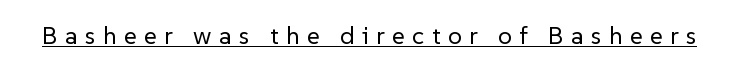
The image shows 25 px text type, upright; set unusually wide letter spacing (+0.29 em), underlined.
